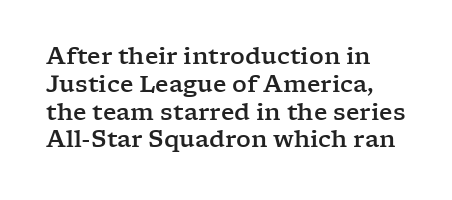
The image shows 23 px text type, upright; set line spacing 1.21x, normal letter spacing, not underlined.
